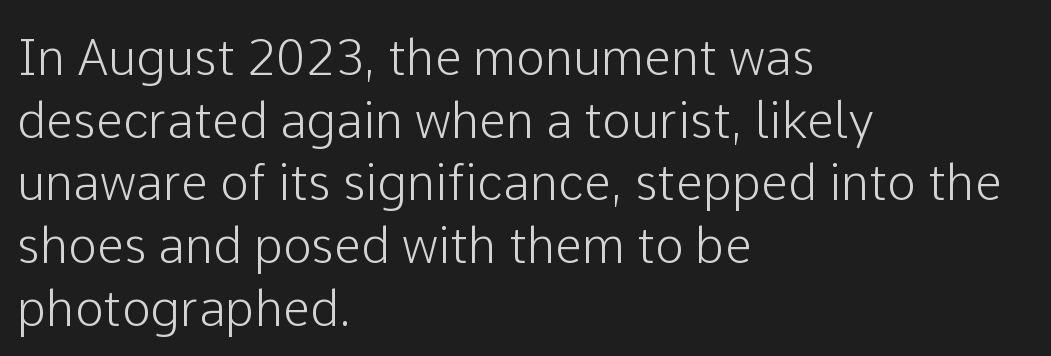
The image shows 49 px sans-serif type, upright; set left-aligned, normal line spacing (1.28x), normal letter spacing, not underlined; low stroke contrast and a medium x-height.
